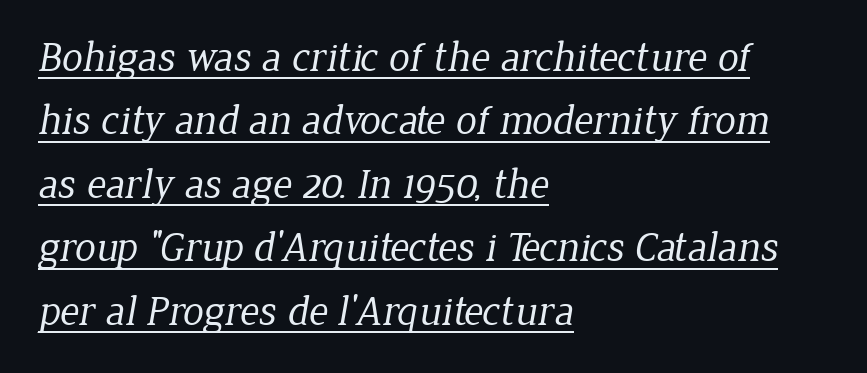
The image shows 42 px regular-weight serif type; set left-aligned, normal line spacing (1.51x), normal letter spacing, underlined; low stroke contrast and a medium x-height.
